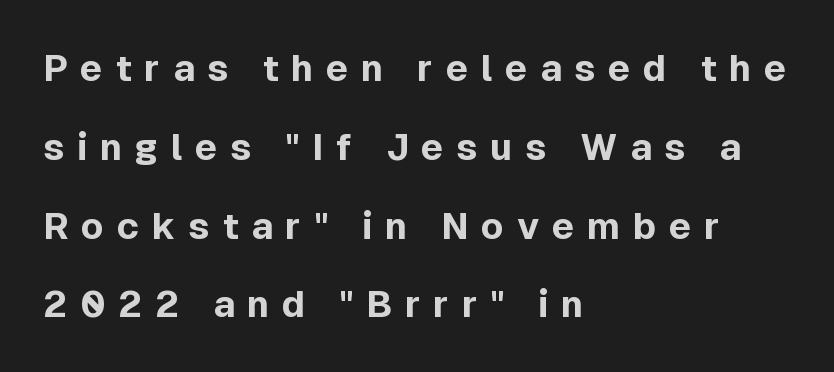
The image shows 37 px bold sans-serif type, upright; set left-aligned, loose line spacing (2.13x), unusually wide letter spacing (+0.34 em), not underlined; a medium x-height.
